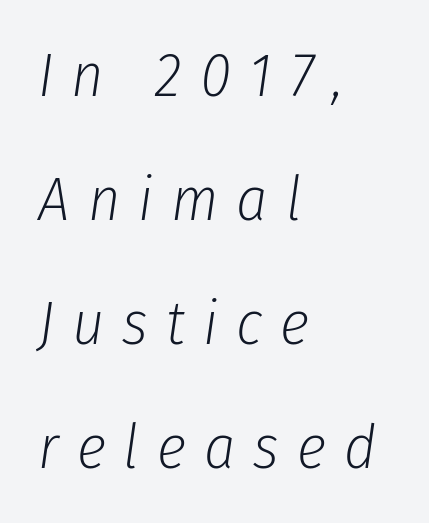
{"italic": "yes", "lean": "right", "slant_degrees": 8, "bold": "no", "weight": "light", "width": "condensed", "stroke_contrast": "low", "x_height": "medium", "monospaced": "no", "underline": "no", "align": "left", "line_spacing": "loose", "line_spacing_ratio": 2.0, "letter_spacing": "wide", "letter_spacing_em": 0.29, "glyph_px": 62}
